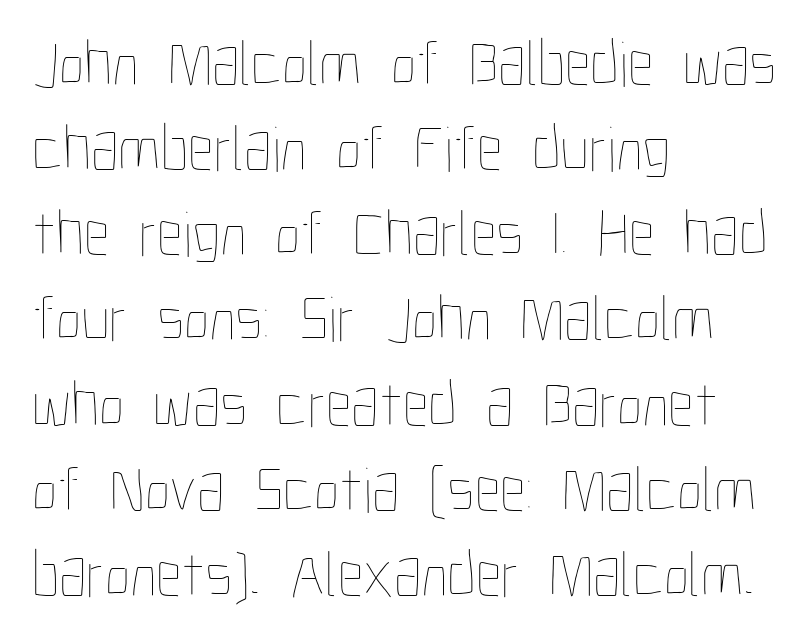
The image shows 65 px thin, condensed type, upright; set left-aligned, normal line spacing (1.31x), normal letter spacing, not underlined; low stroke contrast and a medium x-height.
